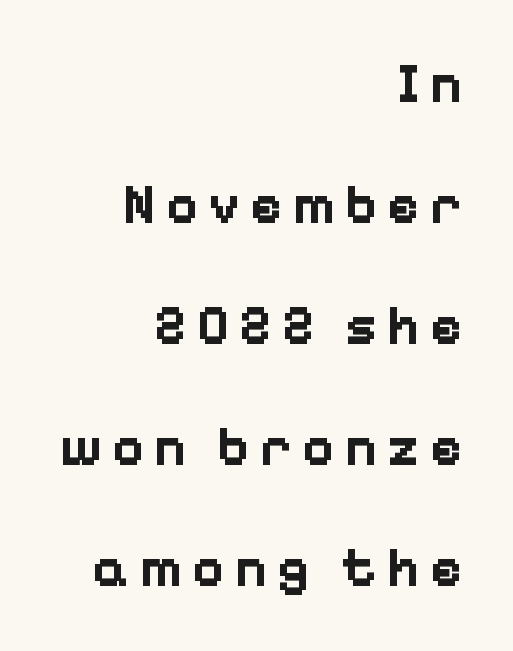
On the weight axis this lands at bold, roughly 700. Each row of text sits above clean, open space. These lines stand farther apart than default settings would place them. Think of a printed novel: that variable character pitch is what you see here. The font's upright variant was chosen for this text.
